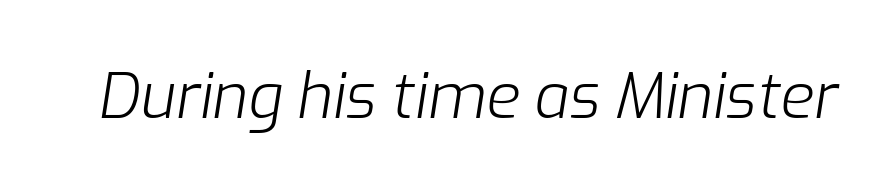
There is no visible air inserted between adjacent glyphs. Letters rest on an invisible, unmarked baseline. The passage shown is typed in a proportional face where columns would drift. The letterforms sit at book weight or below.
